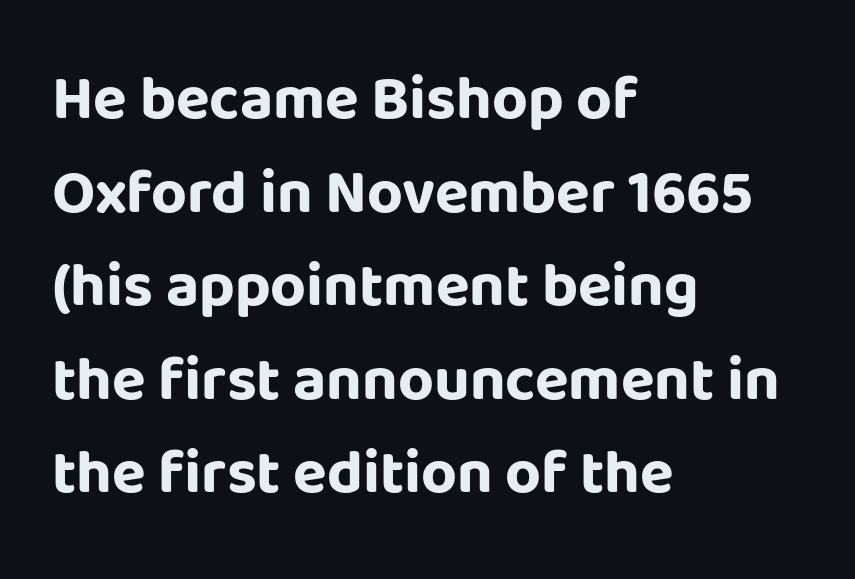
Think of a printed novel: that variable character pitch is what you see here. The gap between lines stays unmarked. Grotesque or geometric, the face here clearly has no serifs. The tracking reads as untouched default to a designer's eye. The line-height multiplier appears to be the usual default. These lines are set flush left with a ragged right edge.
